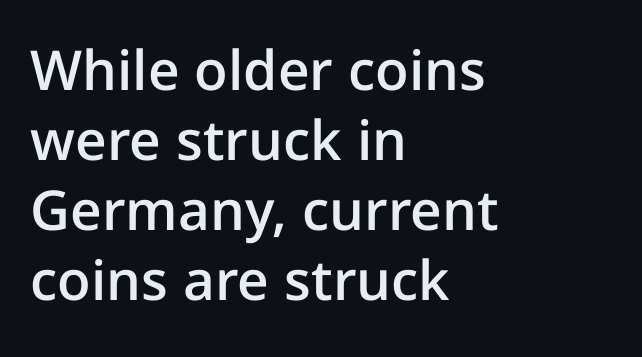
Q: Is the text bold? A: Semi-bold.
Q: Is the text italic (slanted)? A: No, it is upright.
Q: Is the typeface a serif or a sans-serif typeface? A: Sans-serif.
Q: Is the text underlined? A: No.
Q: How is the paragraph aligned? A: Left-aligned.
Q: Is the spacing between letters normal or unusually wide? A: Normal.
Q: Is the spacing between lines tight, normal or loose? A: Normal.
Q: Width (condensed, normal, or wide)? A: Normal.
Q: Stroke contrast? A: Low.
Q: x-height? A: Medium.
Q: Monospaced? A: No.
